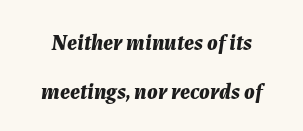
The image shows 22 px bold type, italic (leaning right); set loose line spacing (2.23x), normal letter spacing, not underlined.
